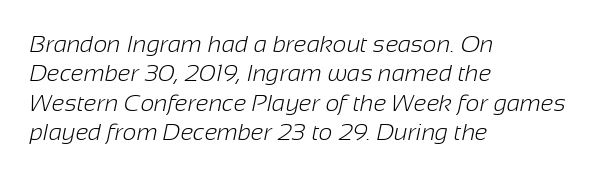
No extra tracking has been applied to these lines. The typesetting does not lean heavy: it is not bold. In CSS terms this would be text-align: left. Decoration check: the copy has no underline.
